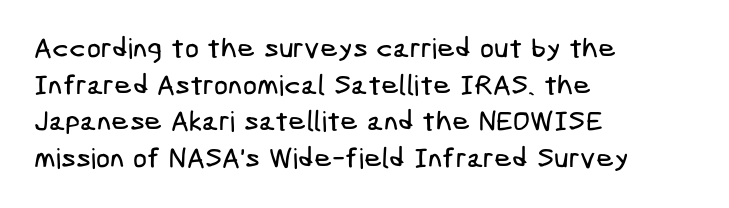
The image shows 28 px condensed sans-serif type; set left-aligned, normal line spacing (1.31x), normal letter spacing, not underlined; low stroke contrast and a medium x-height.
